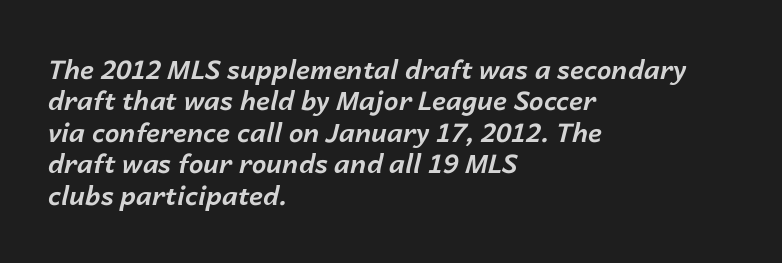
One-word summary of the alignment: left. The space directly below the letters is spotless. Style check: oblique. Each glyph is drawn with heavy, bold strokes.
